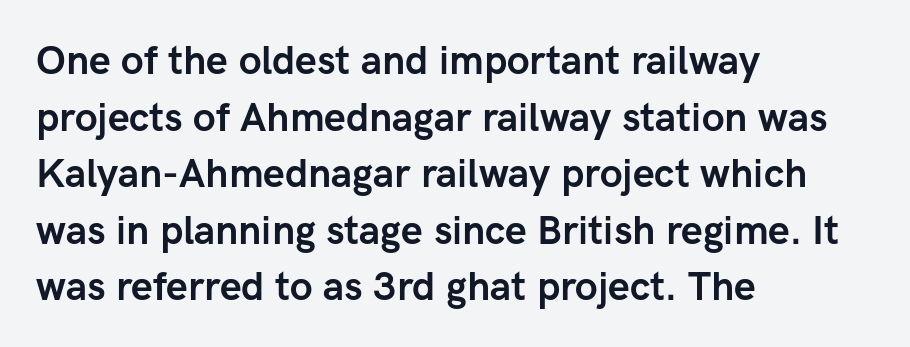
{"serif": "no", "italic": "no", "bold": "yes", "weight": "semibold", "width": "normal", "stroke_contrast": "low", "x_height": "medium", "monospaced": "no", "underline": "no", "align": "left", "line_spacing": "normal", "line_spacing_ratio": 1.45, "letter_spacing": "normal", "letter_spacing_em": 0.0, "glyph_px": 39}
